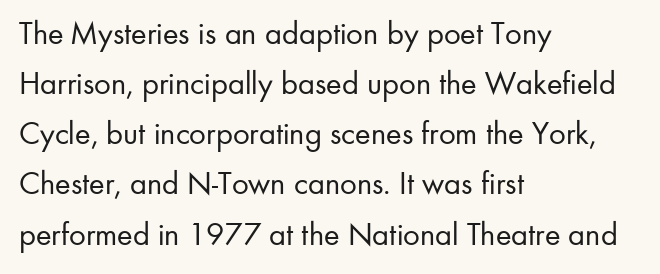
The type sits square on the baseline with zero lean. The lines are quadded left. The typeface has the unassuming heft of standard copy or less. The face used here is proportionally spaced, like ordinary book or web type.
